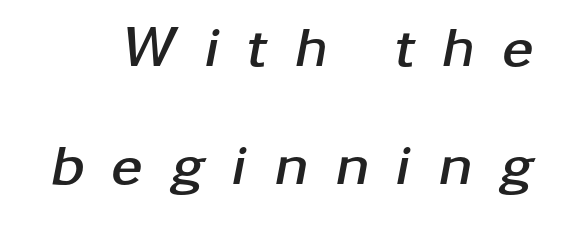
The image shows 58 px semibold, wide type, italic (leaning right); set loose line spacing (2.04x), unusually wide letter spacing (+0.45 em), not underlined; low stroke contrast and a medium x-height.
